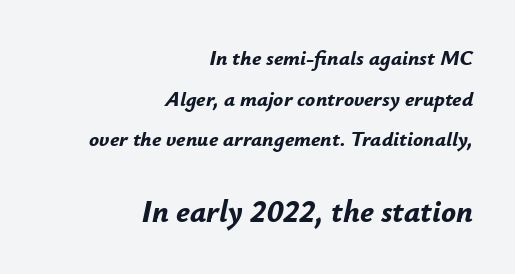
{"italic": "yes", "lean": "right", "slant_degrees": 12, "bold": "yes", "weight": "bold", "width": "normal", "stroke_contrast": "low", "x_height": "small", "monospaced": "no", "underline": "no", "align": "right", "line_spacing": "loose", "line_spacing_ratio": 1.94, "letter_spacing": "normal", "letter_spacing_em": 0.0, "larger_block": "second", "size_ratio": 1.48, "glyph_px": 31}
